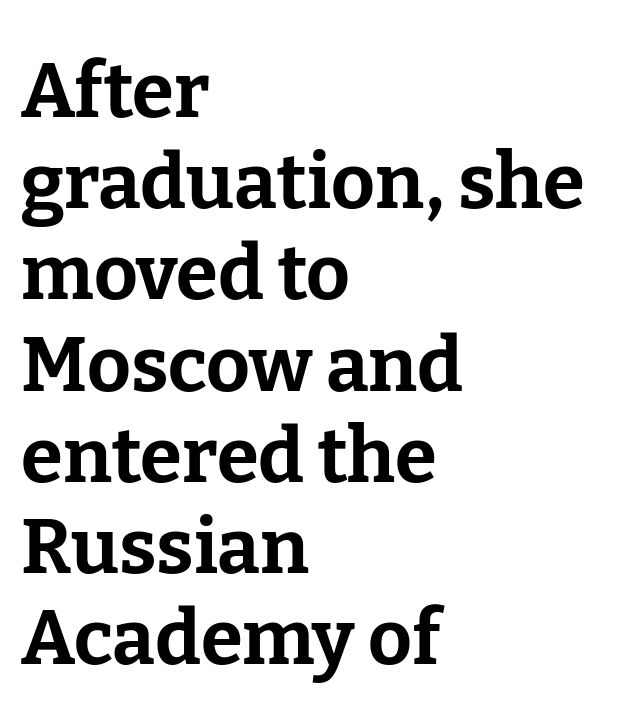
Q: Is the text bold? A: Yes.
Q: Is the text italic (slanted)? A: No, it is upright.
Q: Is the typeface a serif or a sans-serif typeface? A: Serif.
Q: Is the text underlined? A: No.
Q: How is the paragraph aligned? A: Left-aligned.
Q: Is the spacing between letters normal or unusually wide? A: Normal.
Q: Width (condensed, normal, or wide)? A: Normal.
Q: Stroke contrast? A: Low.
Q: x-height? A: Medium.
Q: Monospaced? A: No.
